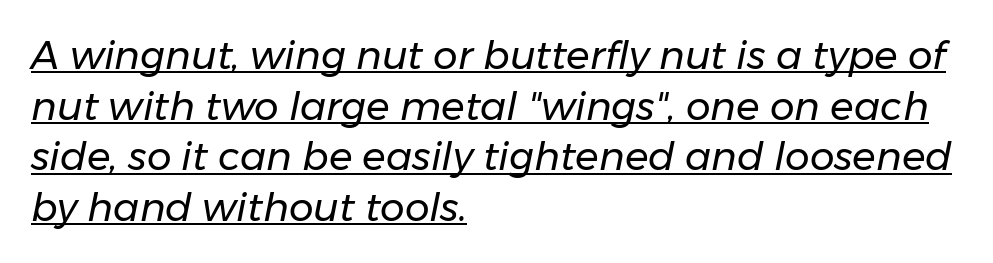
The passage shown is typed in a proportional face where columns would drift. Compared with ordinary roman type, these characters are visibly tilted. The paragraph has a hard left edge and a soft right edge. The rendering keeps characters at their native spacing. Regarding leading, the lines here are spaced in the standard way.
